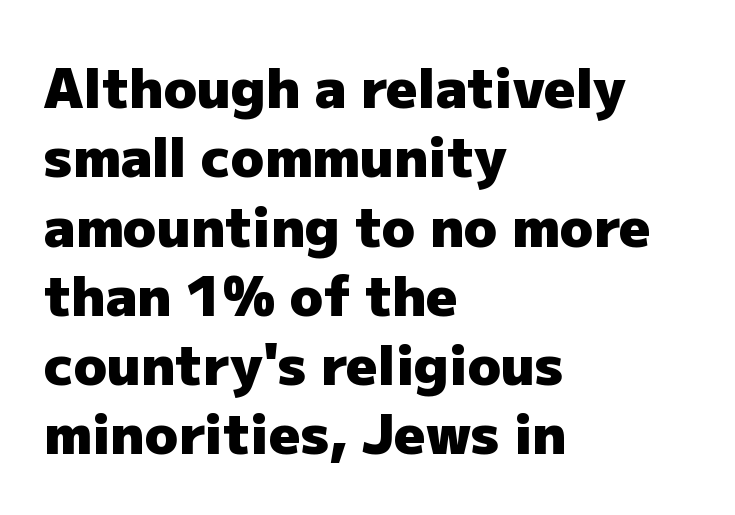
The image shows 55 px heavy sans-serif type, upright; set left-aligned, normal line spacing (1.26x), normal letter spacing, not underlined; low stroke contrast and a medium x-height.
